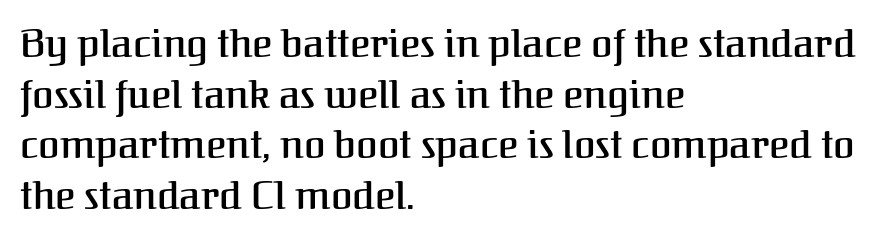
The image shows 39 px serif type, upright; set left-aligned, normal line spacing (1.3x), normal letter spacing, not underlined; medium stroke contrast and a medium x-height.
